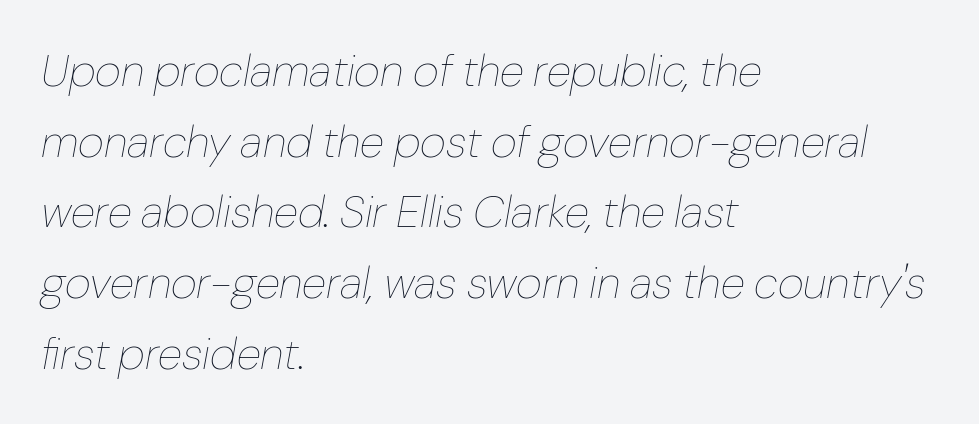
Clear beneath every line of the passage. Stroke mass is kept to a normal reading level or below. The typography opts for an oblique posture over an upright one. Honestly, the row spacing looks completely unremarkable. Caption: standard tracking, unaltered.
